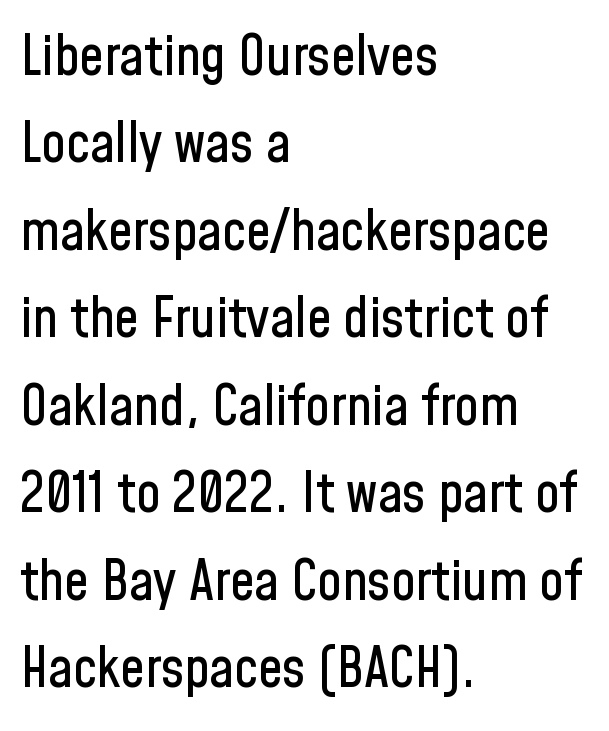
{"serif": "no", "italic": "no", "width": "condensed", "stroke_contrast": "low", "x_height": "medium", "monospaced": "no", "underline": "no", "align": "left", "line_spacing": "normal", "line_spacing_ratio": 1.59, "letter_spacing": "normal", "letter_spacing_em": 0.0, "glyph_px": 55}
